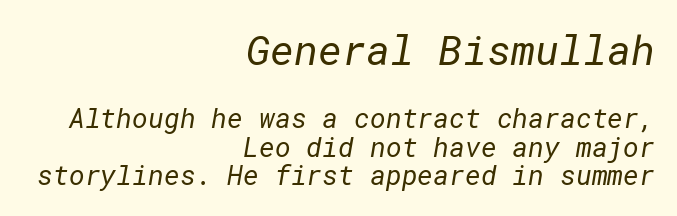
{"serif": "no", "bold": "no", "weight": "regular", "width": "normal", "stroke_contrast": "low", "x_height": "medium", "underline": "no", "align": "right", "line_spacing": "tight", "line_spacing_ratio": 1.07, "letter_spacing": "normal", "letter_spacing_em": 0.0, "larger_block": "first", "size_ratio": 1.52, "glyph_px": 41}
